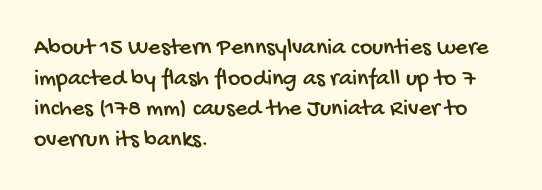
Q: Is the text underlined? A: No.
Q: How is the paragraph aligned? A: Left-aligned.
Q: Is the spacing between letters normal or unusually wide? A: Normal.
Q: Is the spacing between lines tight, normal or loose? A: Normal.
